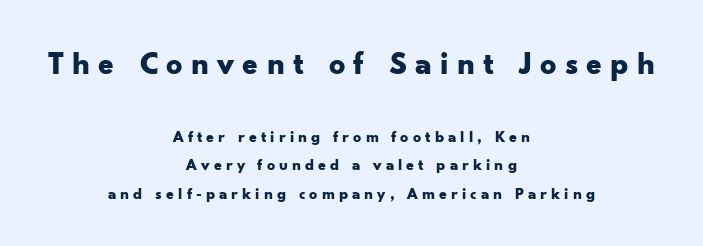
The image shows 32 px bold, wide sans-serif type, upright; set centered, line spacing 1.78x, unusually wide letter spacing (+0.25 em), not underlined; the first (top) block is 2.0x larger; low stroke contrast and a small x-height.
